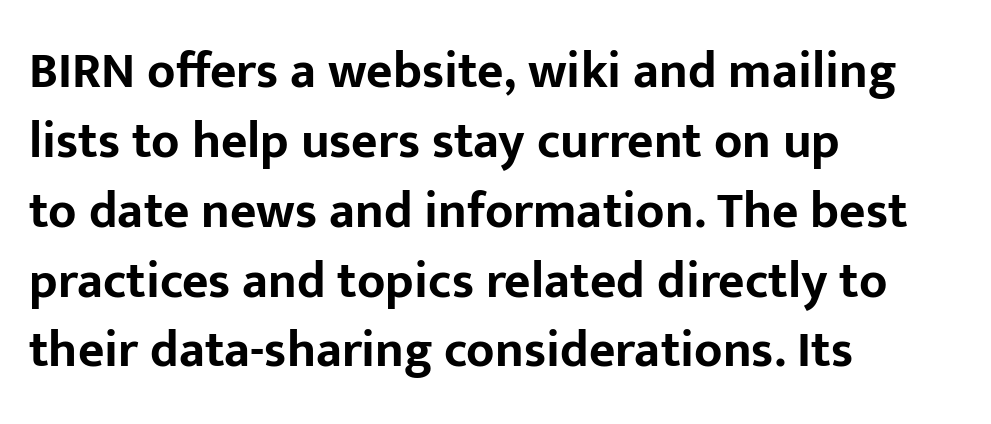
The image shows 51 px bold sans-serif type, upright; set left-aligned, normal line spacing (1.37x), normal letter spacing, not underlined; low stroke contrast and a medium x-height.
